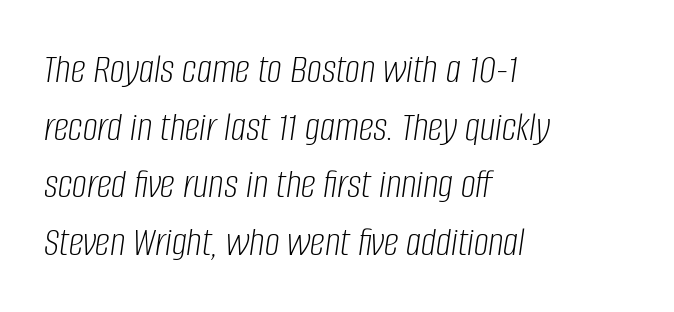
Q: Is the text bold? A: No.
Q: Is the text italic (slanted)? A: Yes, it leans right by about 8 degrees.
Q: Is the text underlined? A: No.
Q: How is the paragraph aligned? A: Left-aligned.
Q: Is the spacing between letters normal or unusually wide? A: Normal.
Q: Is the spacing between lines tight, normal or loose? A: Normal.
Q: Width (condensed, normal, or wide)? A: Condensed.
Q: Stroke contrast? A: Low.
Q: x-height? A: Large.
Q: Monospaced? A: No.
